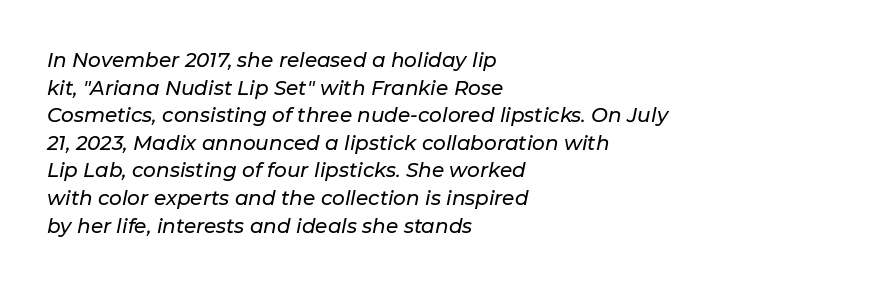
These lines stack with their left ends in a neat column. Quick note: interline space is typical. Glance below the letters and you will spot only blank space. Tracking here is standard; glyphs follow each other at the usual distance. The glyphs look as if they've been sheared to an angle.
